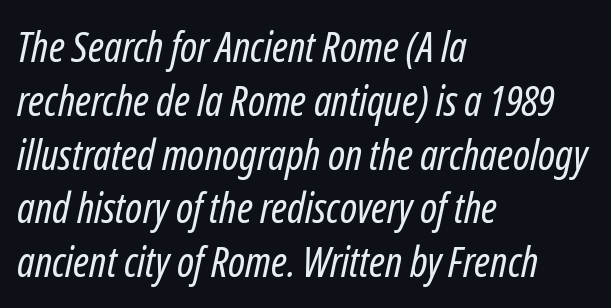
{"italic": "yes", "lean": "right", "slant_degrees": 12, "bold": "no", "weight": "regular", "width": "condensed", "stroke_contrast": "low", "x_height": "medium", "monospaced": "no", "underline": "no", "align": "left", "line_spacing": "normal", "line_spacing_ratio": 1.28, "letter_spacing": "normal", "letter_spacing_em": 0.0, "glyph_px": 42}
